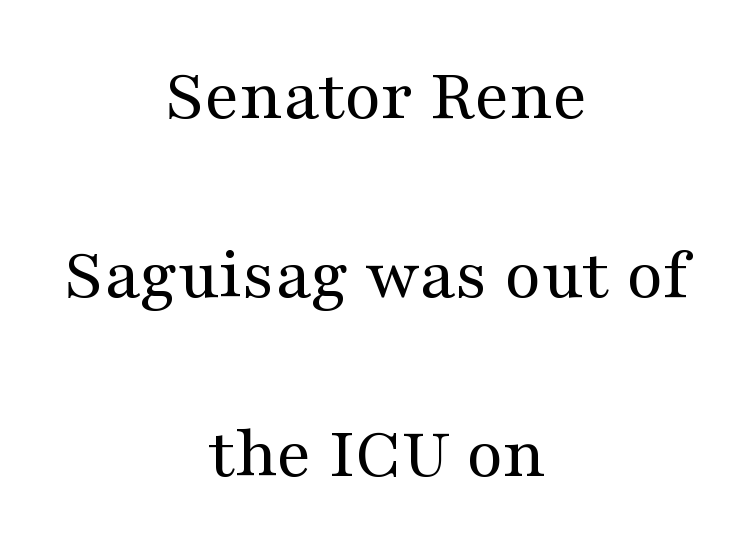
Q: Is the text bold? A: No.
Q: Is the text italic (slanted)? A: No, it is upright.
Q: Is the typeface a serif or a sans-serif typeface? A: Serif.
Q: Is the text underlined? A: No.
Q: How is the paragraph aligned? A: Centered.
Q: Is the spacing between letters normal or unusually wide? A: Normal.
Q: Is the spacing between lines tight, normal or loose? A: Loose.
Q: Width (condensed, normal, or wide)? A: Wide.
Q: Stroke contrast? A: Medium.
Q: x-height? A: Medium.
Q: Monospaced? A: No.
